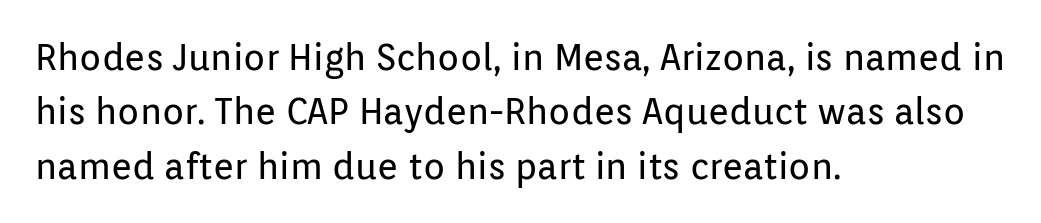
The image shows 36 px regular-weight sans-serif type, upright; set left-aligned, normal line spacing (1.51x), normal letter spacing, not underlined; low stroke contrast and a medium x-height.
